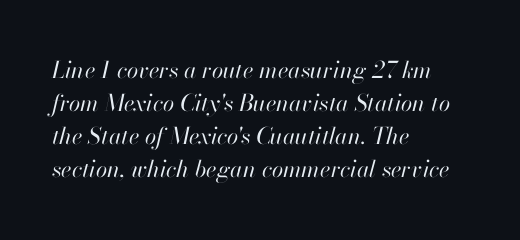
Q: Is the text bold? A: No.
Q: Is the text italic (slanted)? A: Yes, it leans right by about 13 degrees.
Q: Is the text underlined? A: No.
Q: How is the paragraph aligned? A: Left-aligned.
Q: Is the spacing between letters normal or unusually wide? A: Normal.
Q: Is the spacing between lines tight, normal or loose? A: Normal.
